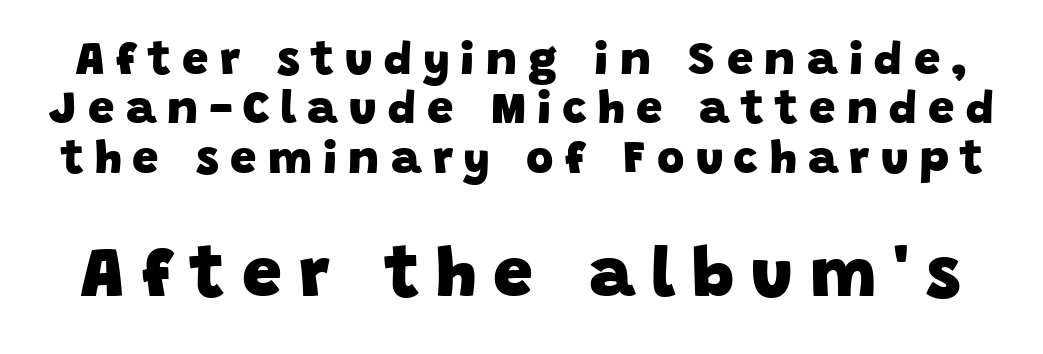
{"serif": "no", "bold": "yes", "weight": "heavy", "width": "normal", "stroke_contrast": "low", "x_height": "large", "monospaced": "no", "underline": "no", "line_spacing": "tight", "line_spacing_ratio": 1.05, "letter_spacing": "wide", "letter_spacing_em": 0.24, "larger_block": "second", "size_ratio": 1.51, "glyph_px": 71}
